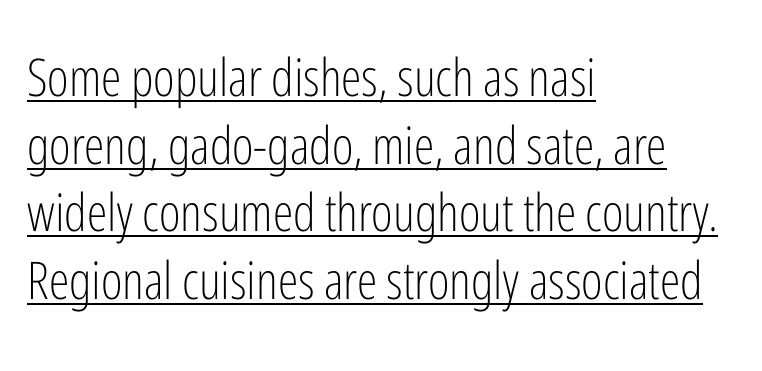
Posture: vertical. Compared with a centered layout, this one pins lines to the left instead. These glyphs show unthickened strokes, regular width or finer. Caption: standard tracking, unaltered.
